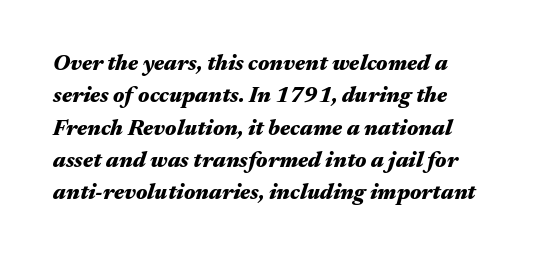
Q: Is the text bold? A: Yes.
Q: Is the text italic (slanted)? A: Yes, it leans right by about 17 degrees.
Q: Is the text underlined? A: No.
Q: How is the paragraph aligned? A: Left-aligned.
Q: Is the spacing between letters normal or unusually wide? A: Normal.
Q: Is the spacing between lines tight, normal or loose? A: Normal.
